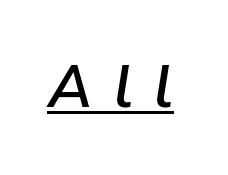
The image shows 59 px semibold type, italic (leaning right); set unusually wide letter spacing (+0.34 em), underlined; low stroke contrast and a medium x-height.
